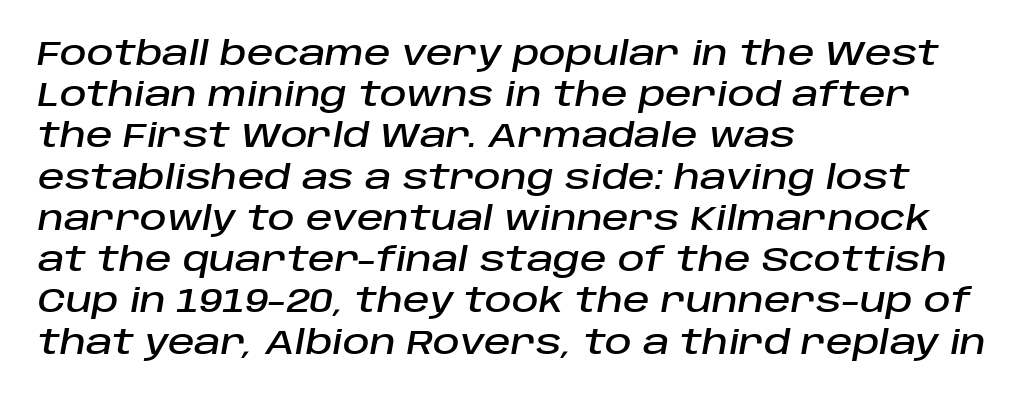
{"italic": "yes", "lean": "right", "slant_degrees": 10, "width": "normal", "stroke_contrast": "low", "x_height": "large", "monospaced": "no", "underline": "no", "align": "left", "line_spacing": "normal", "line_spacing_ratio": 1.25, "letter_spacing": "normal", "letter_spacing_em": 0.0, "glyph_px": 33}
